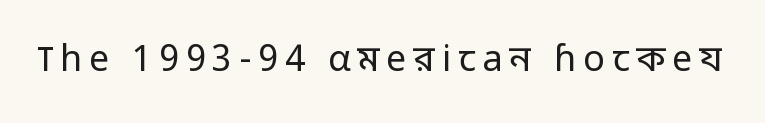
No italicization has been applied; the sample stays upright. Stems and bowls with no extra thickness — not bold. Descender tails drop into unmarked territory. Looks like regular typesetting: each glyph gets only the width it needs. A typesetter would label this face a sans.
